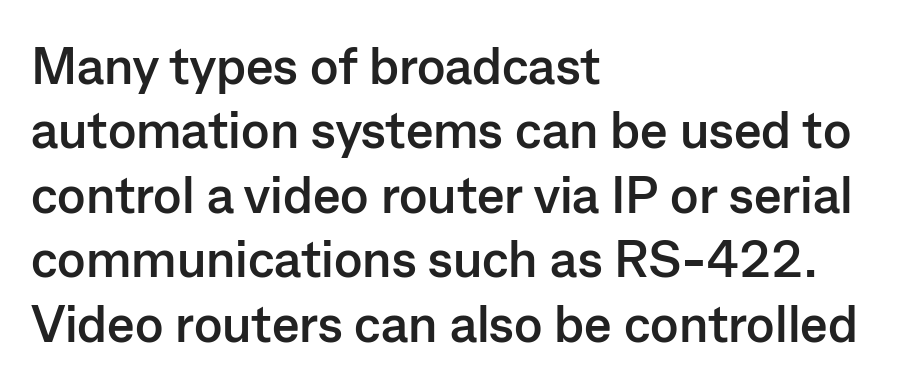
{"serif": "no", "italic": "no", "bold": "yes", "weight": "semibold", "width": "normal", "stroke_contrast": "low", "x_height": "medium", "monospaced": "no", "underline": "no", "align": "left", "line_spacing_ratio": 1.24, "letter_spacing": "normal", "letter_spacing_em": 0.0, "glyph_px": 52}
